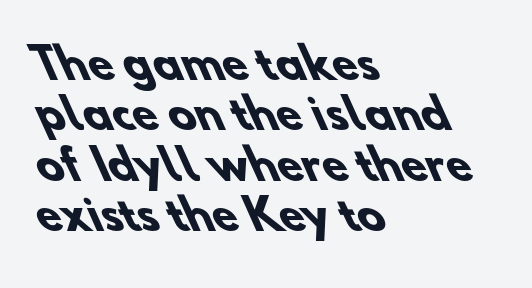
{"serif": "no", "bold": "yes", "weight": "heavy", "width": "normal", "stroke_contrast": "low", "x_height": "small", "monospaced": "no", "underline": "no", "align": "left", "line_spacing_ratio": 1.23, "letter_spacing": "normal", "letter_spacing_em": 0.0, "glyph_px": 41}
